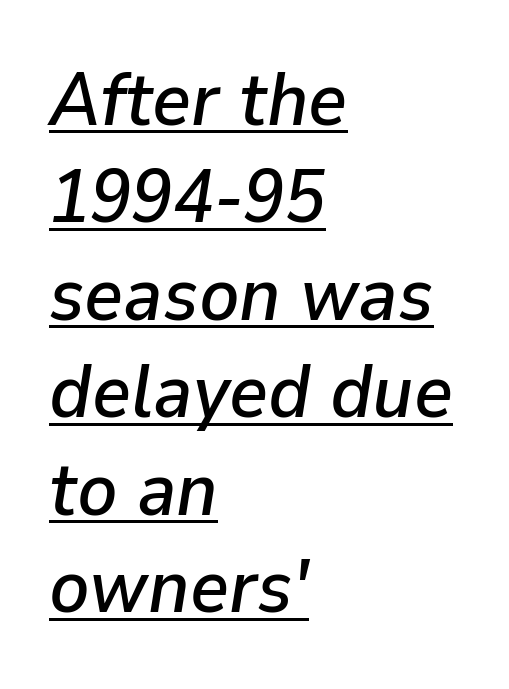
Q: Is the text italic (slanted)? A: Yes, it leans right by about 9 degrees.
Q: Is the text underlined? A: Yes.
Q: How is the paragraph aligned? A: Left-aligned.
Q: Is the spacing between letters normal or unusually wide? A: Normal.
Q: Is the spacing between lines tight, normal or loose? A: Normal.
Q: Width (condensed, normal, or wide)? A: Normal.
Q: Stroke contrast? A: Low.
Q: x-height? A: Medium.
Q: Monospaced? A: No.
